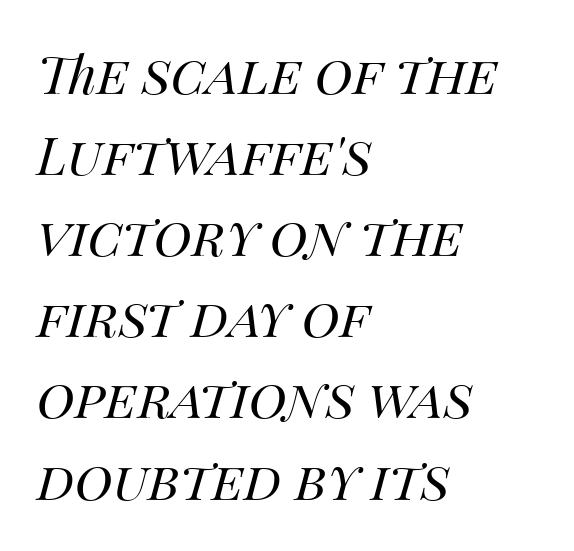
These lines are rendered in a variable-pitch font. Glance below the letters and you will spot only blank space. A typesetter would call this leading conventional body-copy spacing. Counters stay open thanks to moderate or lighter strokes.
